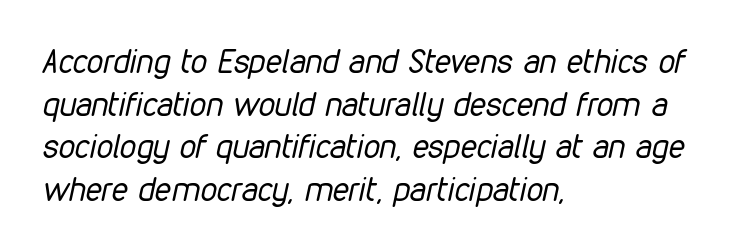
Q: Is the text bold? A: No.
Q: Is the text italic (slanted)? A: Yes, it leans right by about 12 degrees.
Q: Is the text underlined? A: No.
Q: How is the paragraph aligned? A: Left-aligned.
Q: Is the spacing between letters normal or unusually wide? A: Normal.
Q: Is the spacing between lines tight, normal or loose? A: Normal.
Q: Width (condensed, normal, or wide)? A: Condensed.
Q: Stroke contrast? A: Low.
Q: x-height? A: Medium.
Q: Monospaced? A: No.
